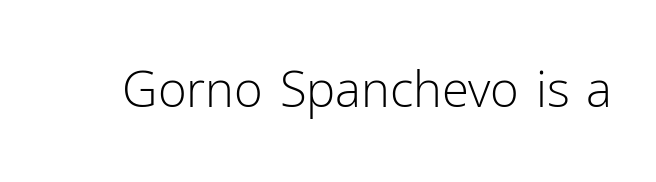
{"serif": "no", "italic": "no", "bold": "no", "weight": "light", "width": "normal", "stroke_contrast": "low", "x_height": "medium", "monospaced": "no", "underline": "no", "letter_spacing": "normal", "letter_spacing_em": 0.0, "glyph_px": 49}
